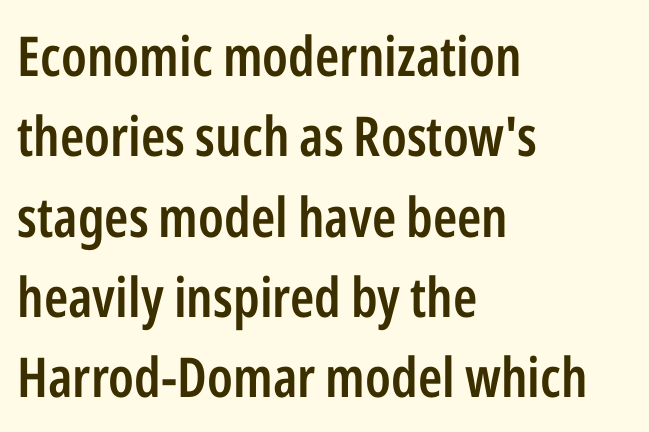
{"serif": "no", "italic": "no", "bold": "semi", "weight": "semibold", "width": "condensed", "stroke_contrast": "low", "x_height": "medium", "monospaced": "no", "underline": "no", "align": "left", "line_spacing": "normal", "line_spacing_ratio": 1.46, "letter_spacing": "normal", "letter_spacing_em": 0.0, "glyph_px": 55}
